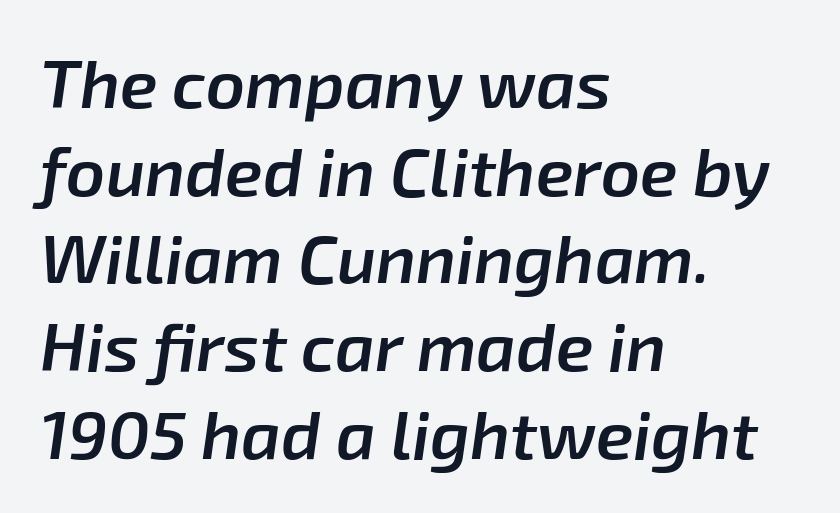
Q: Is the text bold? A: Semi-bold.
Q: Is the text italic (slanted)? A: Yes, it leans right by about 8 degrees.
Q: Is the text underlined? A: No.
Q: How is the paragraph aligned? A: Left-aligned.
Q: Is the spacing between letters normal or unusually wide? A: Normal.
Q: Is the spacing between lines tight, normal or loose? A: Normal.
Q: Width (condensed, normal, or wide)? A: Normal.
Q: Stroke contrast? A: Low.
Q: x-height? A: Medium.
Q: Monospaced? A: No.
